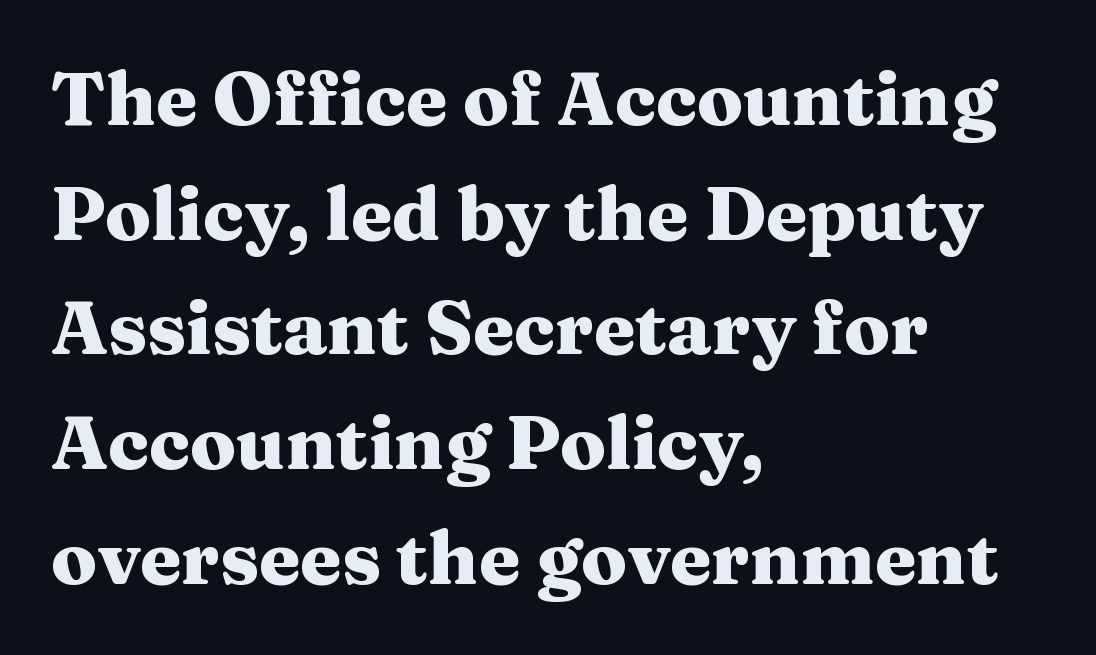
Q: Is the text bold? A: Yes.
Q: Is the text italic (slanted)? A: No, it is upright.
Q: Is the typeface a serif or a sans-serif typeface? A: Serif.
Q: Is the text underlined? A: No.
Q: How is the paragraph aligned? A: Left-aligned.
Q: Is the spacing between letters normal or unusually wide? A: Normal.
Q: Is the spacing between lines tight, normal or loose? A: Normal.
Q: Width (condensed, normal, or wide)? A: Wide.
Q: Stroke contrast? A: Medium.
Q: x-height? A: Medium.
Q: Monospaced? A: No.
